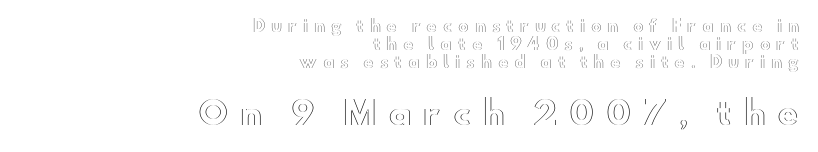
{"italic": "no", "width": "wide", "x_height": "small", "monospaced": "no", "underline": "no", "align": "right", "line_spacing": "tight", "line_spacing_ratio": 1.14, "letter_spacing": "wide", "letter_spacing_em": 0.36, "larger_block": "second", "size_ratio": 2.0, "glyph_px": 32}
